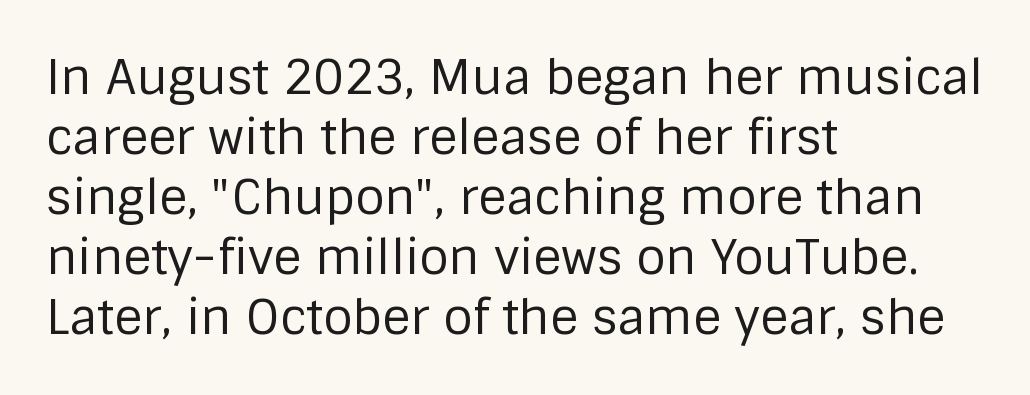
The image shows 48 px regular-weight sans-serif type, upright; set left-aligned, normal line spacing (1.25x), normal letter spacing, not underlined; low stroke contrast and a large x-height.
